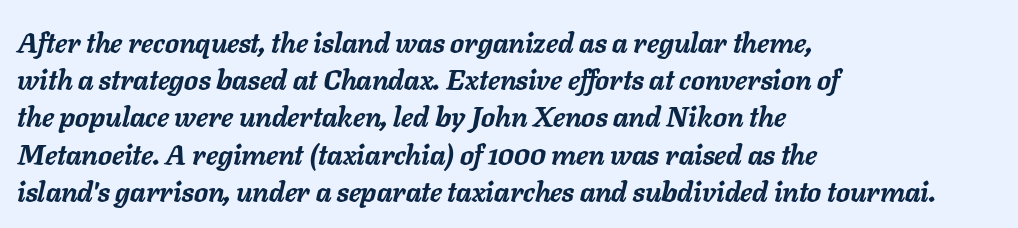
Horizontally, the lines are justified to the leading edge only. Reading down the column, the eye jumps a familiar distance to each next line. Does extra space separate the letters? No, they use regular spacing. Do the characters align in a grid? No, the font is proportional. Only glyphs here, with clear space below each row. Is the type slanted? Yes — the strokes lean at a clear angle.
